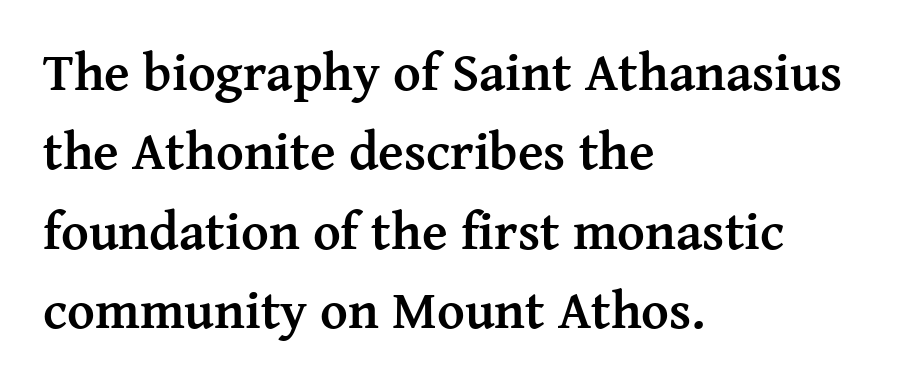
The image shows 53 px semibold serif type, upright; set left-aligned, normal line spacing (1.5x), normal letter spacing, not underlined; medium stroke contrast and a medium x-height.
